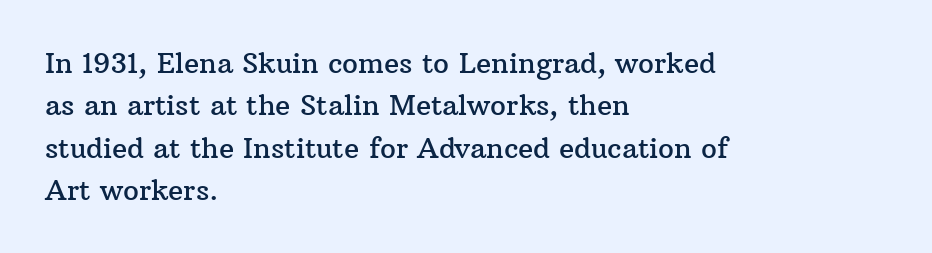
{"serif": "yes", "italic": "no", "width": "normal", "stroke_contrast": "medium", "x_height": "medium", "monospaced": "no", "underline": "no", "align": "left", "line_spacing": "normal", "line_spacing_ratio": 1.51, "letter_spacing": "normal", "letter_spacing_em": 0.0, "glyph_px": 28}
